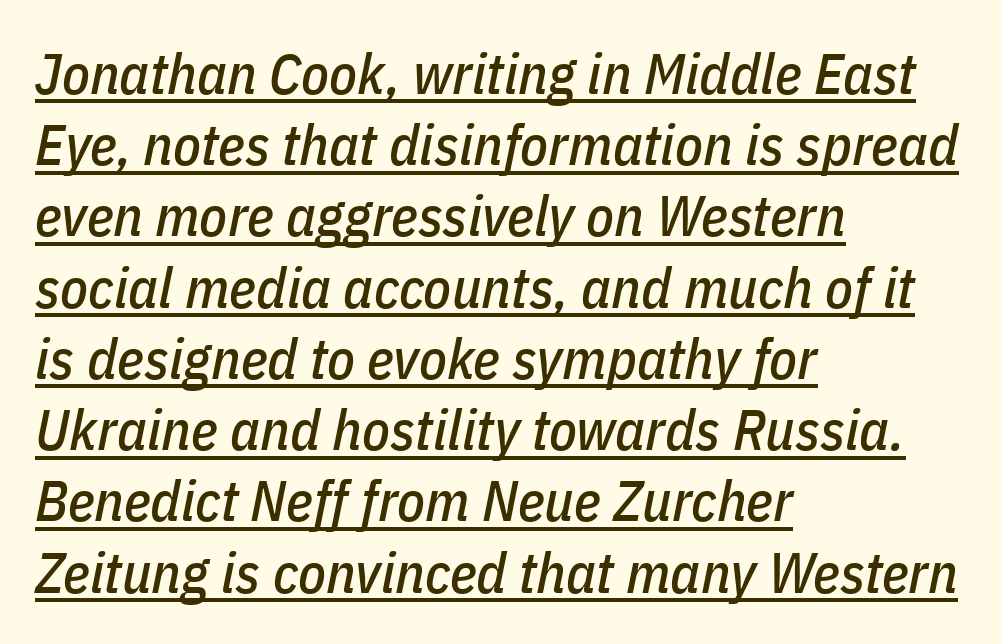
Think of a printed novel: that variable character pitch is what you see here. Every row of glyphs begins at an identical x-position on the left. The designer left line spacing at the default. In terms of letterspacing, this is plain default setting. The axis of the letterforms is tilted away from vertical. Does a line run under the words? Yes, clearly.
